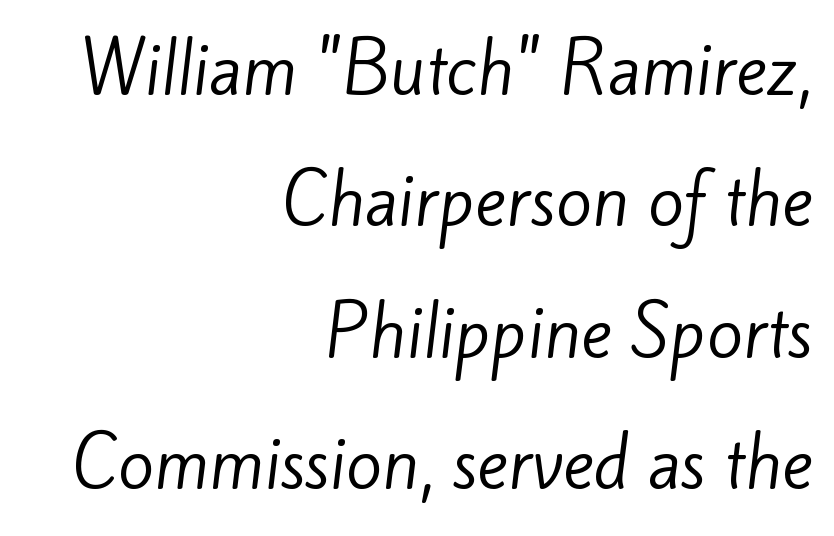
{"serif": "no", "bold": "no", "weight": "regular", "width": "normal", "stroke_contrast": "low", "x_height": "small", "monospaced": "no", "underline": "no", "align": "right", "line_spacing": "loose", "line_spacing_ratio": 1.99, "letter_spacing": "normal", "letter_spacing_em": 0.0, "glyph_px": 66}
